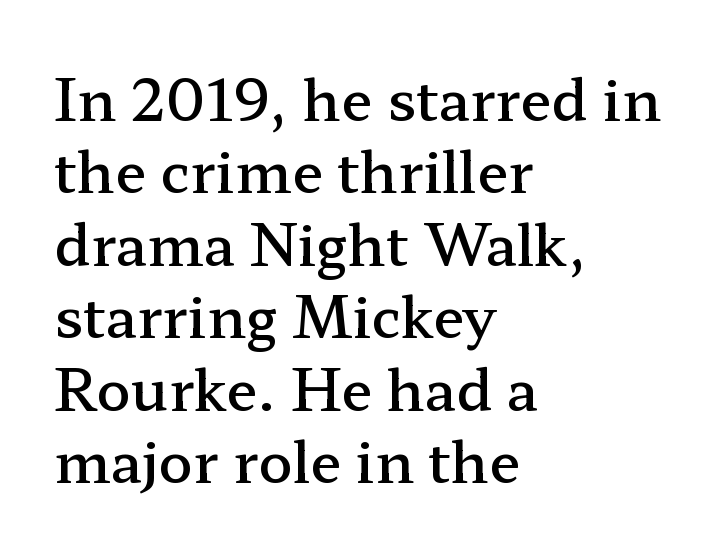
Q: Is the text bold? A: Semi-bold.
Q: Is the text italic (slanted)? A: No, it is upright.
Q: Is the typeface a serif or a sans-serif typeface? A: Serif.
Q: Is the text underlined? A: No.
Q: How is the paragraph aligned? A: Left-aligned.
Q: Is the spacing between letters normal or unusually wide? A: Normal.
Q: Is the spacing between lines tight, normal or loose? A: Normal.
Q: Width (condensed, normal, or wide)? A: Wide.
Q: Stroke contrast? A: Low.
Q: x-height? A: Medium.
Q: Monospaced? A: No.
